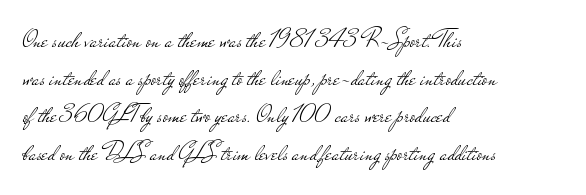
This sample is left-justified, so line endings fall wherever the words run out. Short note: letters normally spaced. Nothing heavy about these letters — not bold at all. The glyphs are unaccompanied by any horizontal stroke below them. Quick note: interline space is typical.
